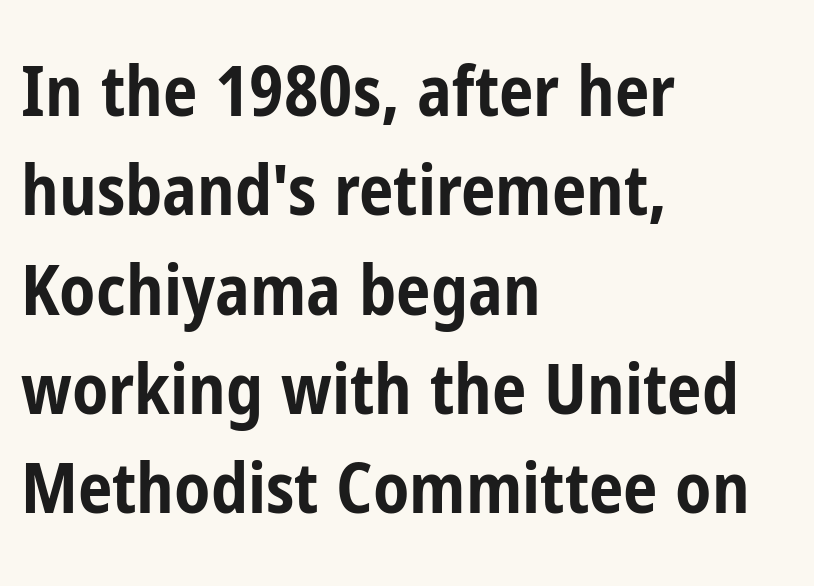
{"serif": "no", "italic": "no", "bold": "yes", "weight": "bold", "width": "condensed", "stroke_contrast": "low", "x_height": "medium", "monospaced": "no", "underline": "no", "align": "left", "line_spacing": "normal", "line_spacing_ratio": 1.44, "letter_spacing": "normal", "letter_spacing_em": 0.0, "glyph_px": 69}
